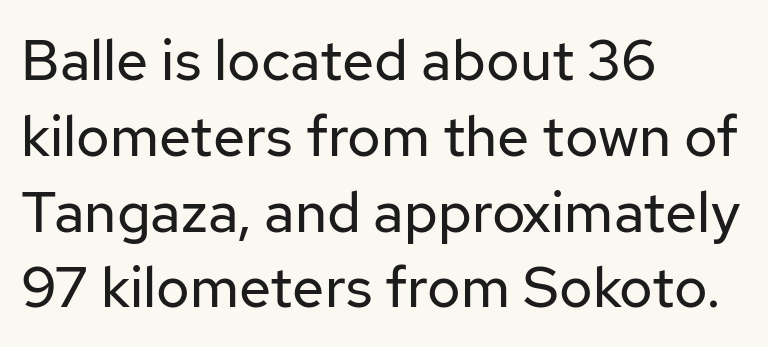
{"serif": "no", "italic": "no", "bold": "no", "weight": "regular", "width": "normal", "stroke_contrast": "low", "x_height": "medium", "monospaced": "no", "underline": "no", "align": "left", "line_spacing": "normal", "line_spacing_ratio": 1.33, "letter_spacing": "normal", "letter_spacing_em": 0.0, "glyph_px": 57}
